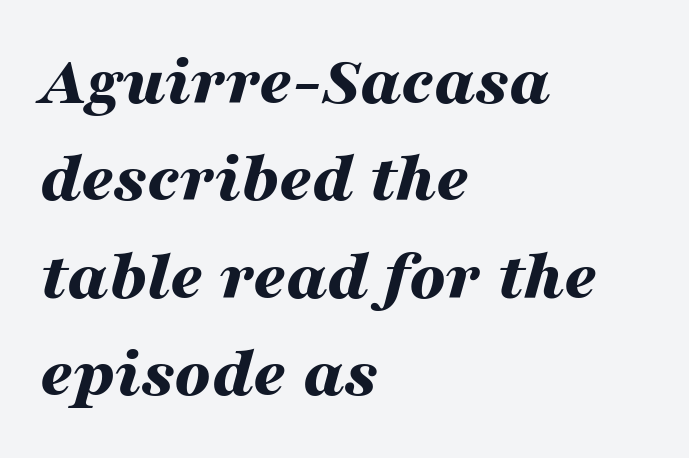
{"italic": "yes", "lean": "right", "slant_degrees": 16, "bold": "yes", "weight": "bold", "width": "wide", "stroke_contrast": "medium", "x_height": "medium", "monospaced": "no", "underline": "no", "align": "left", "line_spacing": "normal", "line_spacing_ratio": 1.37, "letter_spacing": "normal", "letter_spacing_em": 0.0, "glyph_px": 71}
